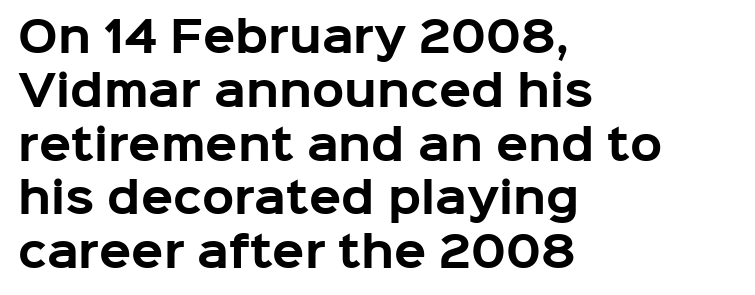
Here the glyphs are tracked normally, forming tight word shapes. The face used here is a sans, in the tradition of grotesques and geometrics. Proportional: the letters do not fall into vertical columns. This rendering uses left alignment, leaving the right contour irregular.
